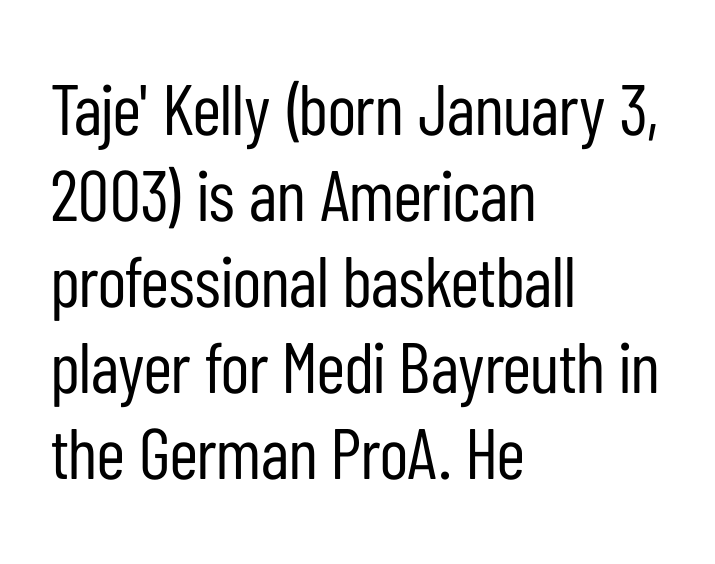
This sample has the flowing, uneven cadence of proportional lettering. Nope, not italic — everything's standing straight. The letterforms sit shoulder to shoulder at normal distance. The font sits on the lighter half of the weight spectrum, regular included.
